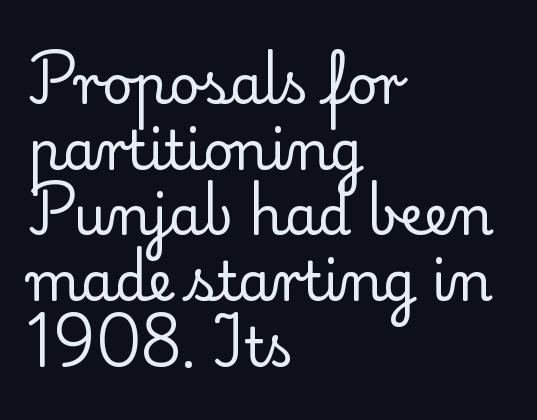
{"serif": "yes", "italic": "no", "bold": "no", "weight": "regular", "width": "normal", "stroke_contrast": "low", "x_height": "small", "monospaced": "no", "underline": "no", "align": "left", "line_spacing_ratio": 1.24, "letter_spacing": "normal", "letter_spacing_em": 0.0, "glyph_px": 53}
